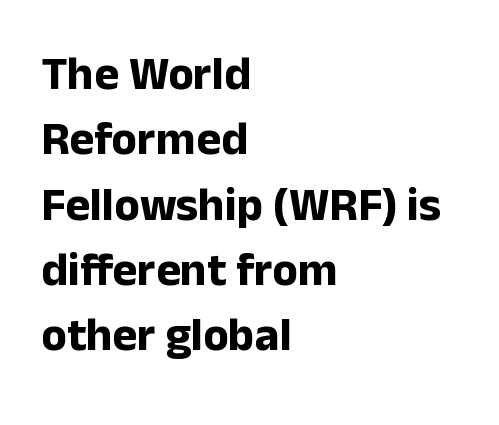
Q: Is the text bold? A: Yes.
Q: Is the text italic (slanted)? A: No, it is upright.
Q: Is the typeface a serif or a sans-serif typeface? A: Sans-serif.
Q: Is the text underlined? A: No.
Q: How is the paragraph aligned? A: Left-aligned.
Q: Is the spacing between letters normal or unusually wide? A: Normal.
Q: Is the spacing between lines tight, normal or loose? A: Normal.
Q: Width (condensed, normal, or wide)? A: Normal.
Q: Stroke contrast? A: Low.
Q: x-height? A: Medium.
Q: Monospaced? A: No.
